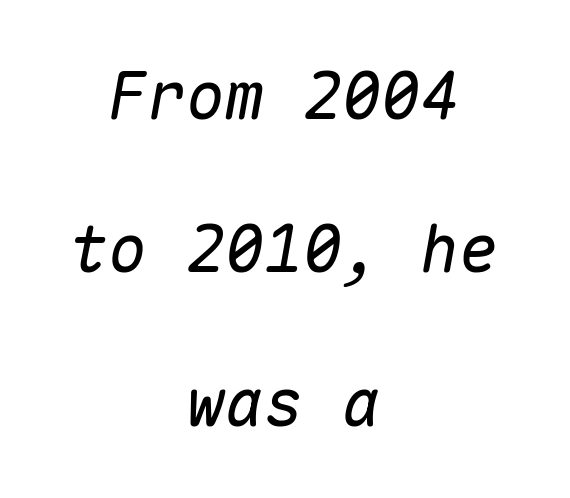
Note the uniform advance width — an 'i' takes as much space as an 'm'. Short and long lines alike share a common midpoint. The rendering applies a slant to the glyphs. Unmarked baselines from the first word to the last. The letters sit at their default tracking, neither squeezed nor spread. Whoever set this chose breathing room over compactness in the vertical rhythm.
